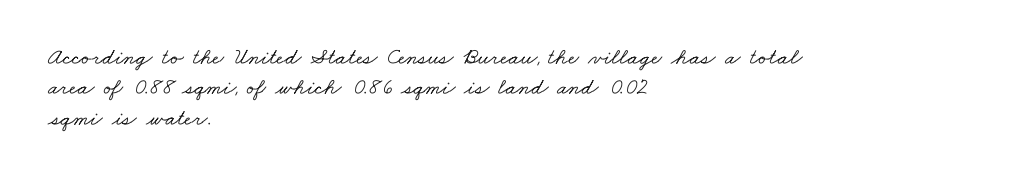
{"underline": "no", "align": "left", "line_spacing": "normal", "line_spacing_ratio": 1.32, "letter_spacing": "normal", "letter_spacing_em": 0.0, "glyph_px": 23}
